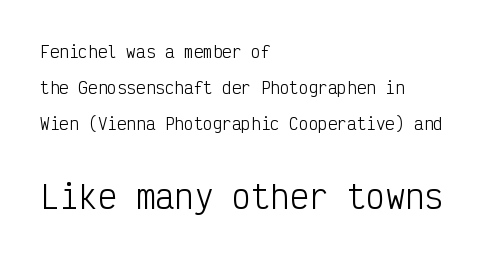
Q: Is the text bold? A: No.
Q: Is the text italic (slanted)? A: No, it is upright.
Q: Is the typeface a serif or a sans-serif typeface? A: Sans-serif.
Q: Is the text underlined? A: No.
Q: How is the paragraph aligned? A: Left-aligned.
Q: Is the spacing between letters normal or unusually wide? A: Normal.
Q: Is the spacing between lines tight, normal or loose? A: Loose.
Q: Which block of text is set in a larger size, the first (top) or the second (bottom)? A: The second (bottom) one.
Q: Width (condensed, normal, or wide)? A: Condensed.
Q: Stroke contrast? A: Low.
Q: x-height? A: Medium.
Q: Monospaced? A: Yes.
